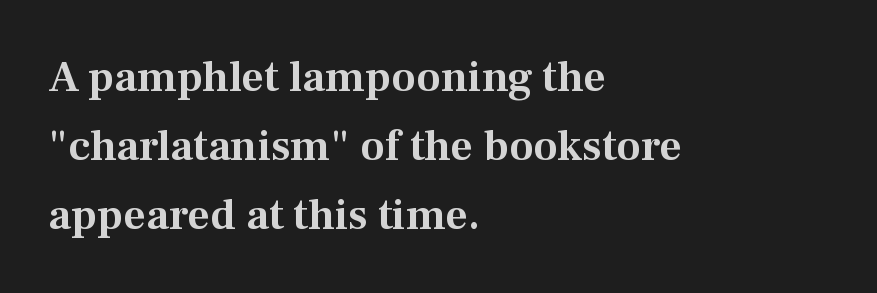
This sample is left-justified, so line endings fall wherever the words run out. Is the letter spacing exaggerated? No — it looks like the ordinary default. A typesetter would call this proportional, since set widths differ per character. Normally led — the rows are evenly, conventionally spaced. Descenders are the only things crossing below the line.
